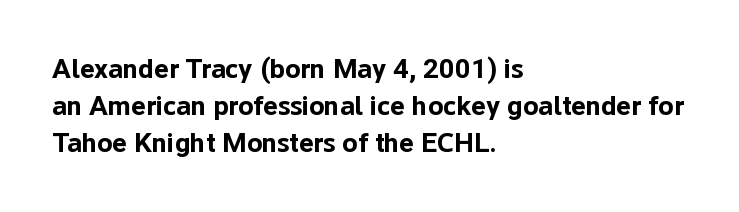
{"serif": "no", "italic": "no", "bold": "yes", "weight": "bold", "width": "normal", "stroke_contrast": "low", "x_height": "medium", "monospaced": "no", "underline": "no", "align": "left", "line_spacing": "normal", "line_spacing_ratio": 1.33, "letter_spacing": "normal", "letter_spacing_em": 0.0, "glyph_px": 28}
